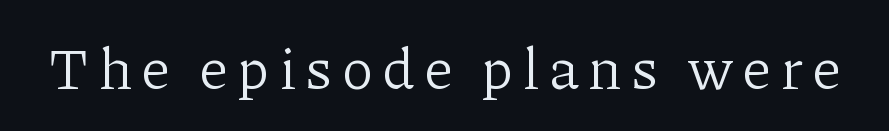
The image shows 58 px light serif type, upright; set not underlined; low stroke contrast and a medium x-height.
